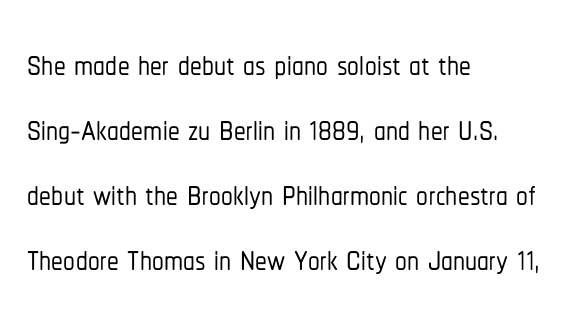
{"serif": "no", "italic": "no", "width": "condensed", "stroke_contrast": "low", "x_height": "medium", "monospaced": "no", "underline": "no", "align": "left", "line_spacing": "normal", "line_spacing_ratio": 1.38, "letter_spacing": "normal", "letter_spacing_em": 0.0, "glyph_px": 47}
